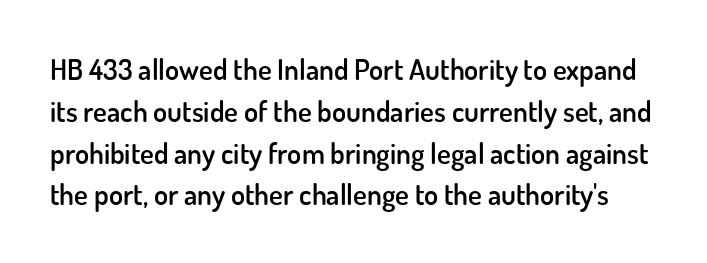
The line texture is even and compact thanks to regular tracking. You can tell from the bare stems that sans-serif type was used. This is the in-between weight designers call semibold or demi. Characters remain perfectly vertical along every line.
